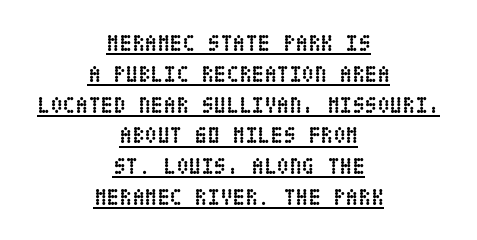
Does a line run under the words? Yes, clearly. The tracking reads as untouched default to a designer's eye. Does the weight exceed regular? Yes, all the way to bold. The whitespace from short lines is split evenly between both sides. The vertical gap from one line to the next is medium.
